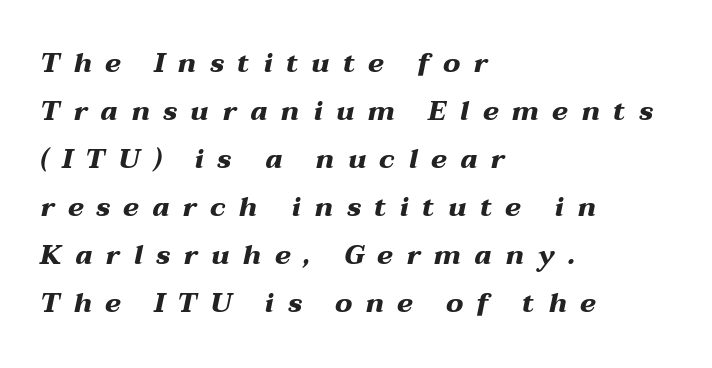
This is oblique type, the kind used for emphasis or titles. The string is rendered with underlining switched off. Typeset ragged right — the left edge is the straight one. Observe the wide spacing: letters keep a clear distance from each other. Typesetter's note: full bold, strokes at maximum text heaviness.
